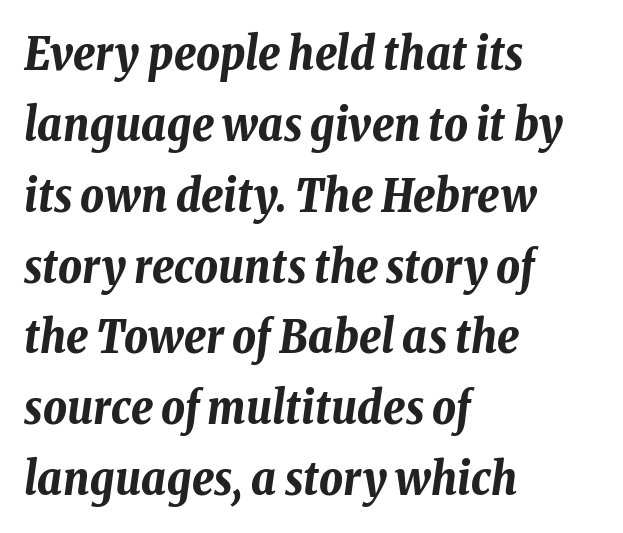
A typesetter would call this leading conventional body-copy spacing. The tracking reads as untouched default to a designer's eye. Beneath every word, the page is bare. Emphasis-style slanted type is in use.
